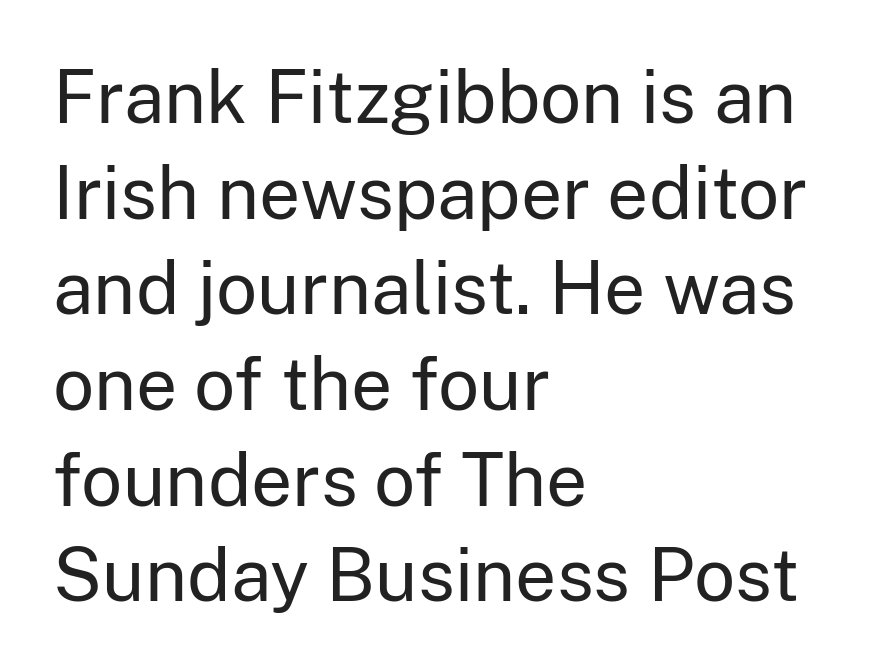
Here the designer chose a conventional face with non-uniform glyph widths. Summary of weight: not heavy and not bold. Rows of type keep a routine distance in the vertical direction. The passage is arranged the way most books set body copy — flush left. Is there any slant? The stems are plumb.
